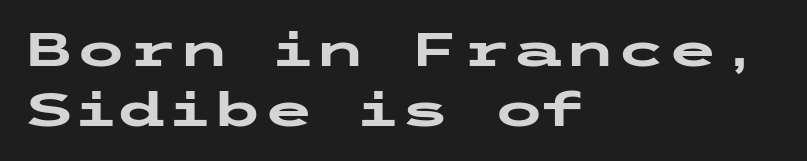
Weight check: bold — yes, fully. Ascenders rise straight up at ninety degrees. This block has exactly the height ordinary leading produces. What stands out about the letter spacing? Nothing — it is the standard amount. This is sans-serif lettering, the kind often seen on screens and signage.
